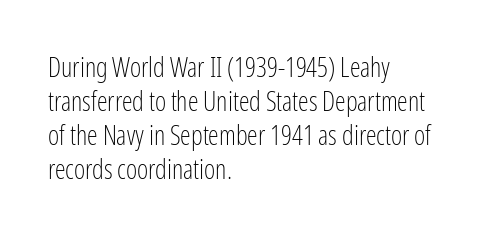
{"italic": "no", "bold": "no", "underline": "no", "align": "left", "line_spacing": "normal", "line_spacing_ratio": 1.26, "letter_spacing": "normal", "letter_spacing_em": 0.0, "glyph_px": 27}
